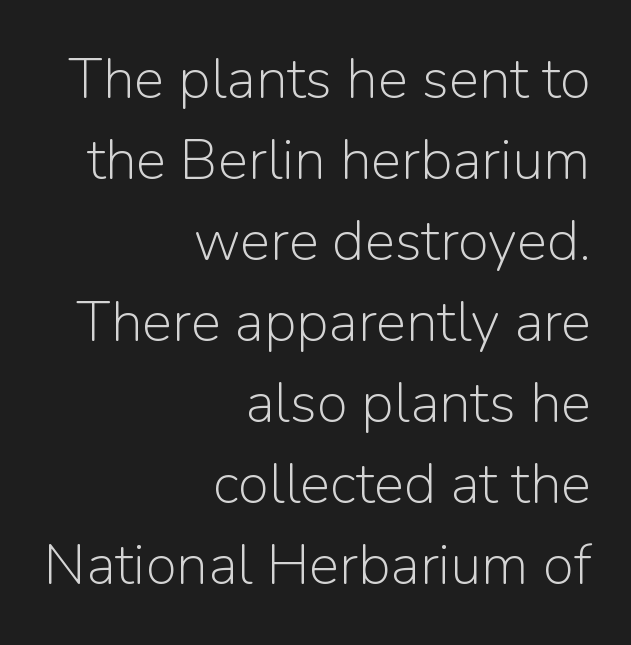
Q: Is the text bold? A: No.
Q: Is the text italic (slanted)? A: No, it is upright.
Q: Is the typeface a serif or a sans-serif typeface? A: Sans-serif.
Q: Is the text underlined? A: No.
Q: How is the paragraph aligned? A: Right-aligned.
Q: Is the spacing between letters normal or unusually wide? A: Normal.
Q: Is the spacing between lines tight, normal or loose? A: Normal.
Q: Width (condensed, normal, or wide)? A: Normal.
Q: Stroke contrast? A: Low.
Q: x-height? A: Medium.
Q: Monospaced? A: No.
